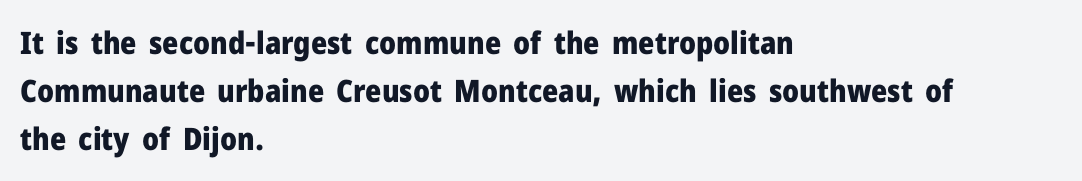
Q: Is the text bold? A: Yes.
Q: Is the text italic (slanted)? A: No, it is upright.
Q: Is the typeface a serif or a sans-serif typeface? A: Sans-serif.
Q: Is the text underlined? A: No.
Q: How is the paragraph aligned? A: Left-aligned.
Q: Is the spacing between letters normal or unusually wide? A: Normal.
Q: Is the spacing between lines tight, normal or loose? A: Normal.
Q: Width (condensed, normal, or wide)? A: Normal.
Q: Stroke contrast? A: Low.
Q: x-height? A: Medium.
Q: Monospaced? A: No.
